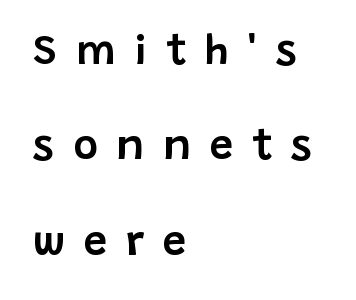
Q: Is the text italic (slanted)? A: No, it is upright.
Q: Is the typeface a serif or a sans-serif typeface? A: Sans-serif.
Q: Is the text underlined? A: No.
Q: How is the paragraph aligned? A: Left-aligned.
Q: Is the spacing between letters normal or unusually wide? A: Unusually wide.
Q: Is the spacing between lines tight, normal or loose? A: Loose.
Q: Width (condensed, normal, or wide)? A: Normal.
Q: Stroke contrast? A: Low.
Q: x-height? A: Large.
Q: Monospaced? A: No.
